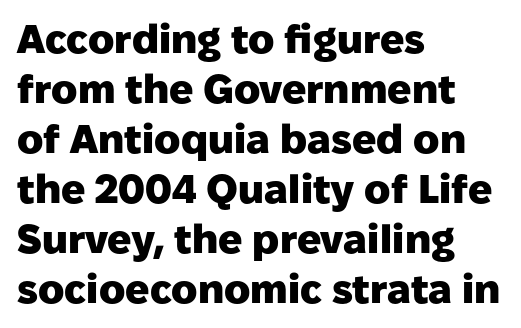
{"serif": "no", "italic": "no", "bold": "yes", "weight": "heavy", "width": "normal", "stroke_contrast": "low", "x_height": "medium", "monospaced": "no", "underline": "no", "align": "left", "line_spacing": "normal", "line_spacing_ratio": 1.25, "letter_spacing": "normal", "letter_spacing_em": 0.0, "glyph_px": 40}
